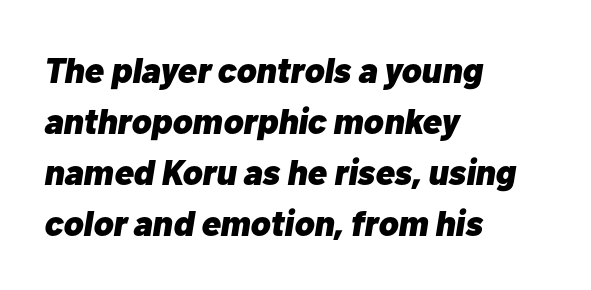
Q: Is the text bold? A: Yes.
Q: Is the text italic (slanted)? A: Yes, it leans right by about 10 degrees.
Q: Is the text underlined? A: No.
Q: How is the paragraph aligned? A: Left-aligned.
Q: Is the spacing between letters normal or unusually wide? A: Normal.
Q: Is the spacing between lines tight, normal or loose? A: Normal.
Q: Width (condensed, normal, or wide)? A: Normal.
Q: Stroke contrast? A: Low.
Q: x-height? A: Medium.
Q: Monospaced? A: No.
